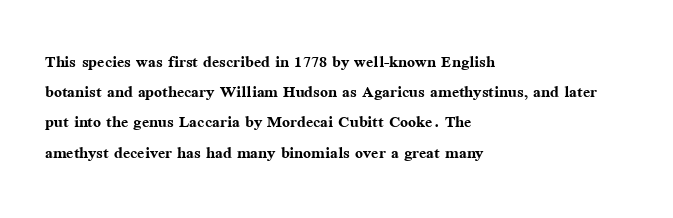
Q: Is the text bold? A: Yes.
Q: Is the text italic (slanted)? A: No, it is upright.
Q: Is the text underlined? A: No.
Q: How is the paragraph aligned? A: Left-aligned.
Q: Is the spacing between letters normal or unusually wide? A: Normal.
Q: Is the spacing between lines tight, normal or loose? A: Normal.
